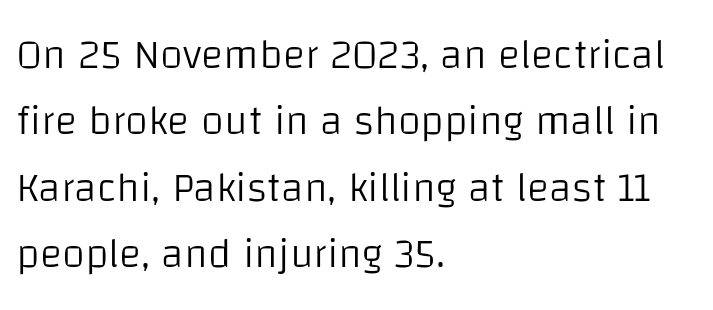
Q: Is the text bold? A: No.
Q: Is the text italic (slanted)? A: No, it is upright.
Q: Is the typeface a serif or a sans-serif typeface? A: Sans-serif.
Q: Is the text underlined? A: No.
Q: How is the paragraph aligned? A: Left-aligned.
Q: Is the spacing between letters normal or unusually wide? A: Normal.
Q: Is the spacing between lines tight, normal or loose? A: Normal.
Q: Width (condensed, normal, or wide)? A: Normal.
Q: Stroke contrast? A: Low.
Q: x-height? A: Large.
Q: Monospaced? A: No.
